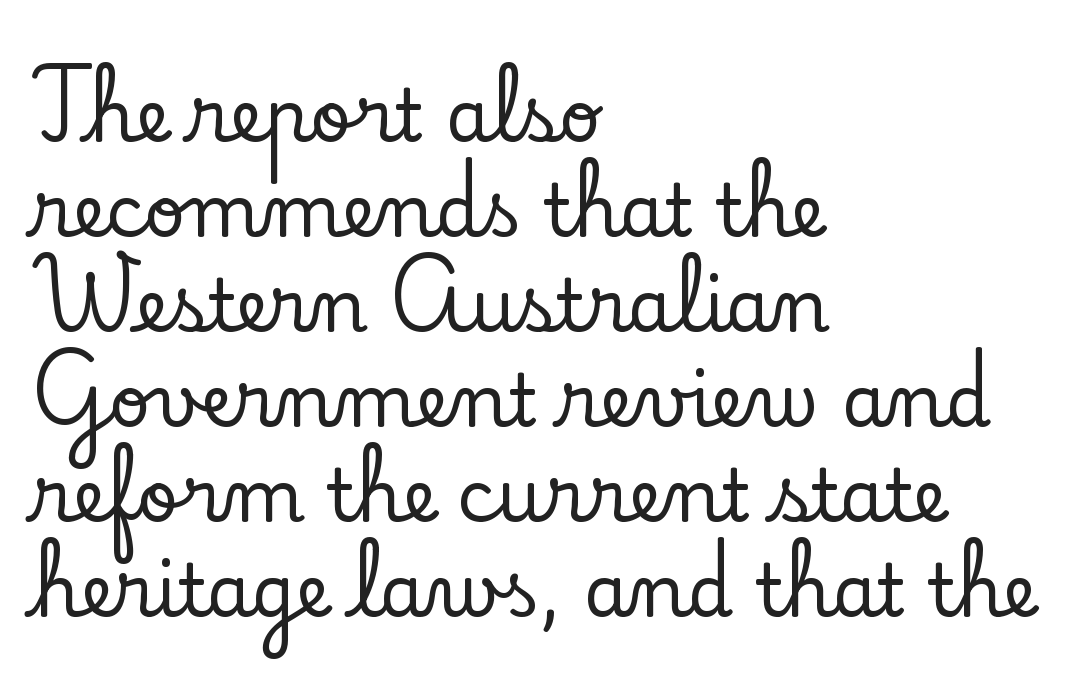
The image shows 72 px serif type, upright; set left-aligned, normal line spacing (1.32x), normal letter spacing, not underlined; low stroke contrast and a small x-height.
